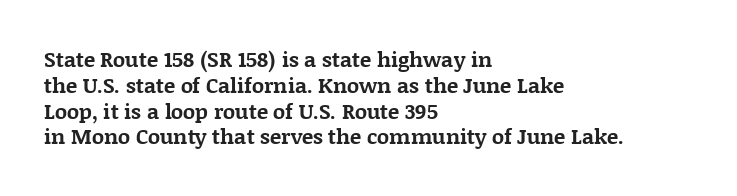
Q: Is the text bold? A: Yes.
Q: Is the text italic (slanted)? A: No, it is upright.
Q: Is the text underlined? A: No.
Q: How is the paragraph aligned? A: Left-aligned.
Q: Is the spacing between letters normal or unusually wide? A: Normal.
